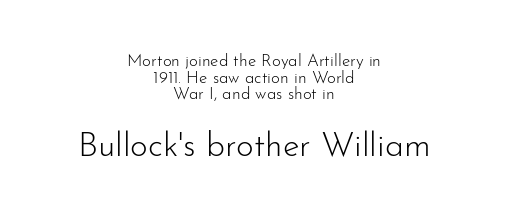
Unbolded letterforms with no extra heft. The rendering positions every line midway between the sides. Reading down the column, the eye jumps only a short way to each next line. Tall strokes in this sample are plumb rather than angled. The characters display no serif detailing; their extremities are plain.
